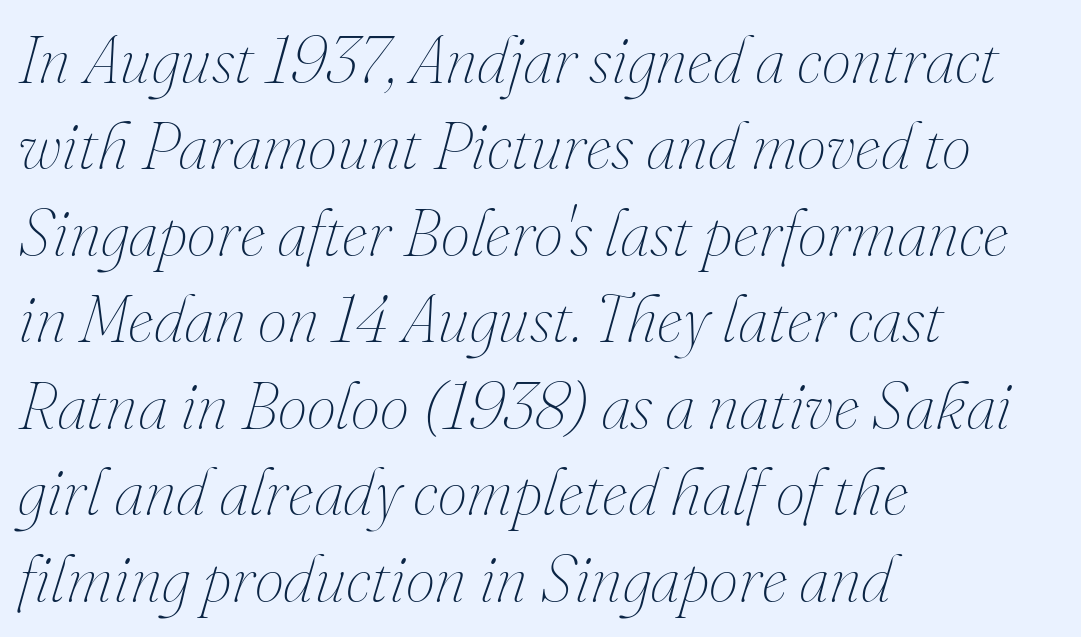
The image shows 66 px thin type, italic (leaning right); set left-aligned, normal line spacing (1.31x), normal letter spacing, not underlined; medium stroke contrast and a small x-height.
